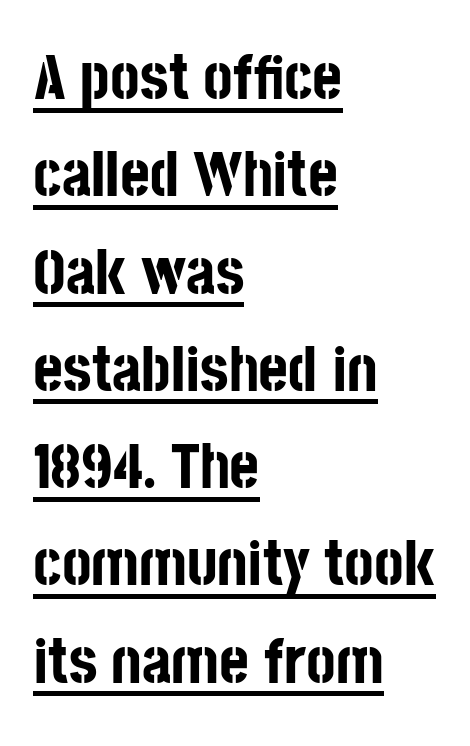
Q: Is the text bold? A: Yes.
Q: Is the text italic (slanted)? A: No, it is upright.
Q: Is the typeface a serif or a sans-serif typeface? A: Sans-serif.
Q: Is the text underlined? A: Yes.
Q: How is the paragraph aligned? A: Left-aligned.
Q: Is the spacing between letters normal or unusually wide? A: Normal.
Q: Is the spacing between lines tight, normal or loose? A: Normal.
Q: Width (condensed, normal, or wide)? A: Condensed.
Q: Stroke contrast? A: Low.
Q: x-height? A: Large.
Q: Monospaced? A: No.
